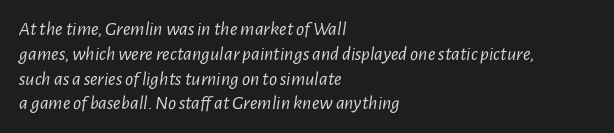
Heaviness? Minimal to ordinary, like unemphasized prose. Characters are canted at an angle relative to the baseline's perpendicular. Each word holds together tightly as a unit, with standard inter-letter gaps. Layout note: lines flush left. The area under the type is left untouched.
